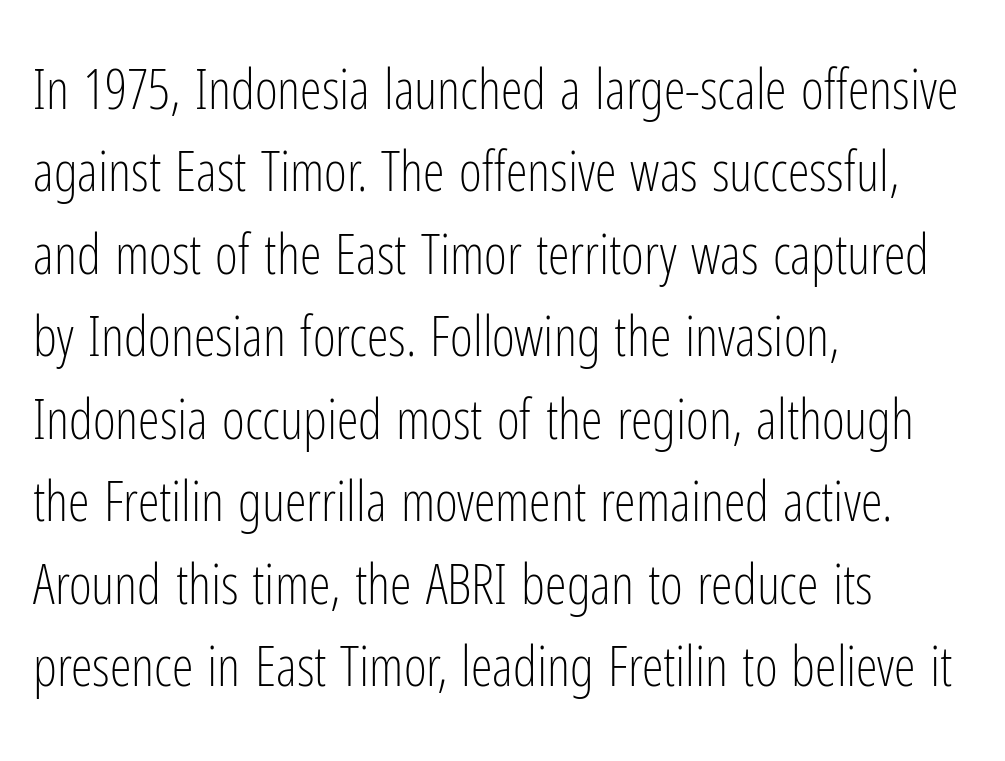
{"serif": "no", "italic": "no", "bold": "no", "weight": "light", "width": "condensed", "stroke_contrast": "low", "x_height": "medium", "monospaced": "no", "underline": "no", "align": "left", "line_spacing": "normal", "line_spacing_ratio": 1.5, "letter_spacing": "normal", "letter_spacing_em": 0.0, "glyph_px": 55}
